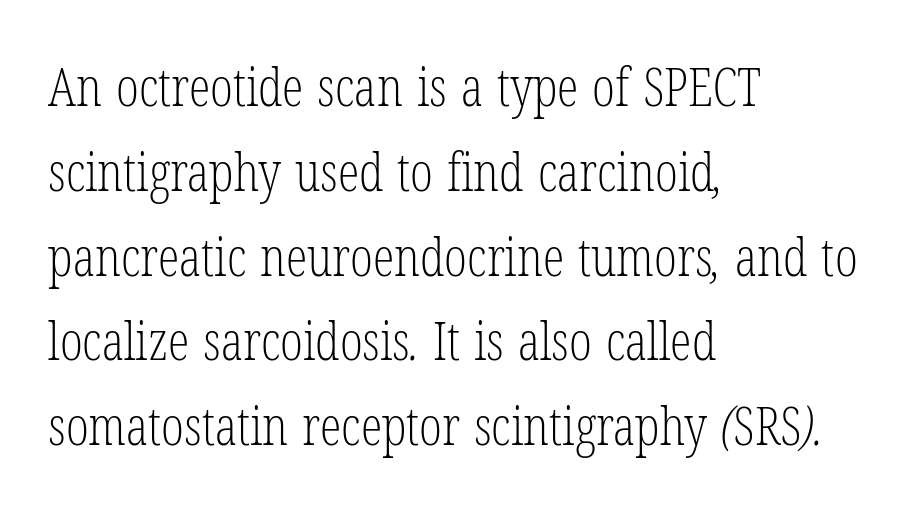
The image shows 54 px light, condensed serif type; set left-aligned, normal line spacing (1.57x), normal letter spacing, not underlined; low stroke contrast and a medium x-height.
